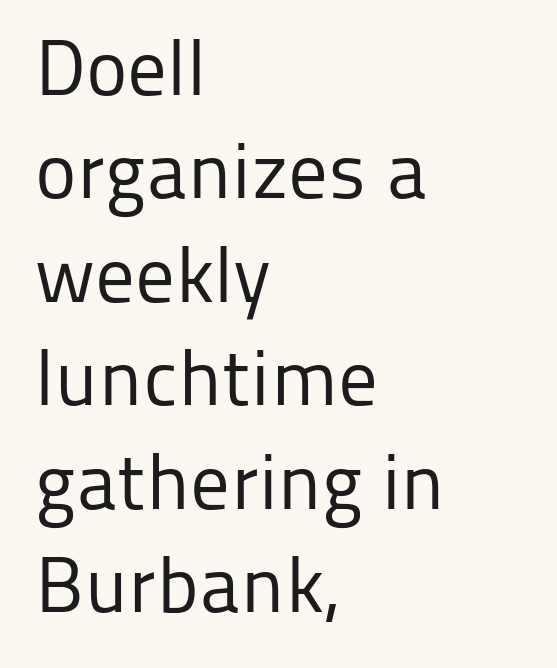
{"serif": "no", "italic": "no", "bold": "no", "weight": "regular", "width": "normal", "stroke_contrast": "low", "x_height": "medium", "monospaced": "no", "underline": "no", "align": "left", "line_spacing": "normal", "line_spacing_ratio": 1.31, "letter_spacing": "normal", "letter_spacing_em": 0.0, "glyph_px": 79}
